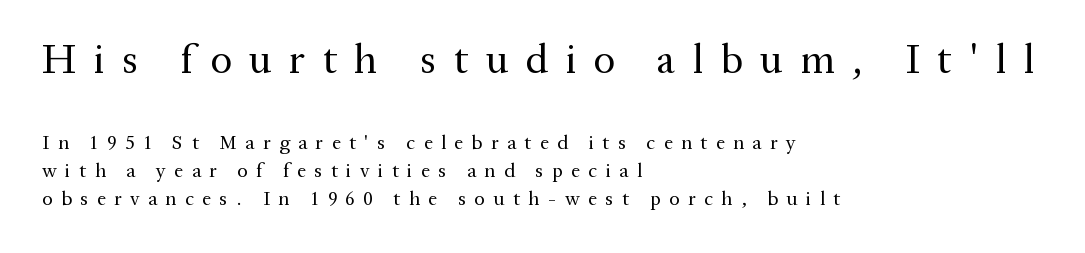
{"serif": "yes", "italic": "no", "bold": "no", "weight": "regular", "width": "normal", "stroke_contrast": "medium", "x_height": "medium", "monospaced": "no", "underline": "no", "align": "left", "line_spacing": "normal", "line_spacing_ratio": 1.41, "letter_spacing": "wide", "letter_spacing_em": 0.42, "larger_block": "first", "size_ratio": 2.05, "glyph_px": 41}
